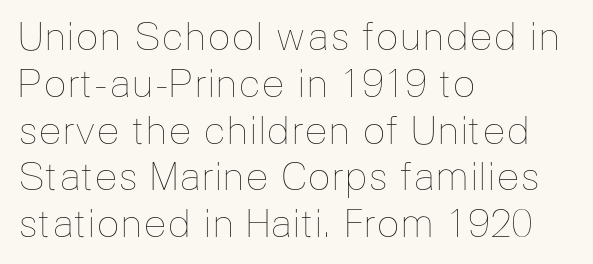
Q: Is the text bold? A: No.
Q: Is the text italic (slanted)? A: No, it is upright.
Q: Is the text underlined? A: No.
Q: How is the paragraph aligned? A: Left-aligned.
Q: Is the spacing between letters normal or unusually wide? A: Normal.
Q: Width (condensed, normal, or wide)? A: Normal.
Q: Stroke contrast? A: Low.
Q: x-height? A: Medium.
Q: Monospaced? A: No.
